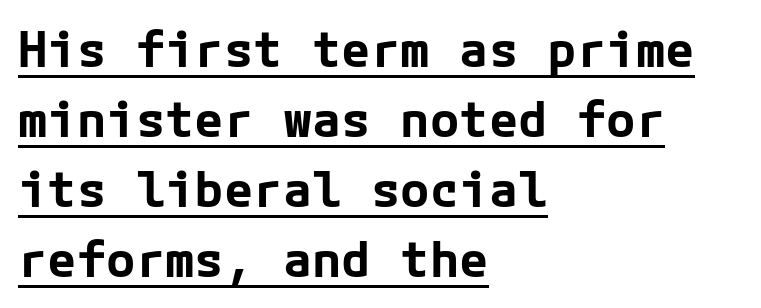
Q: Is the text bold? A: Yes.
Q: Is the text italic (slanted)? A: No, it is upright.
Q: Is the typeface a serif or a sans-serif typeface? A: Sans-serif.
Q: Is the text underlined? A: Yes.
Q: How is the paragraph aligned? A: Left-aligned.
Q: Is the spacing between letters normal or unusually wide? A: Normal.
Q: Is the spacing between lines tight, normal or loose? A: Normal.
Q: Width (condensed, normal, or wide)? A: Normal.
Q: Stroke contrast? A: Low.
Q: x-height? A: Medium.
